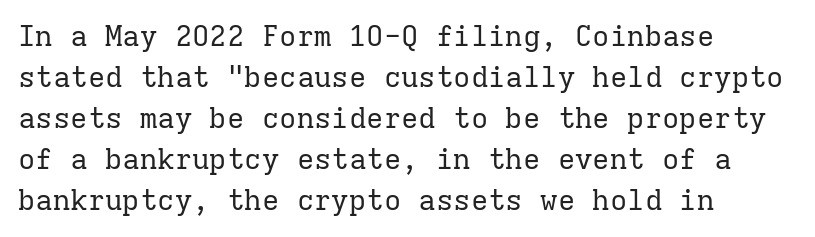
To sum up the face: it has serifs. The face used here is rendered with its standard letterfit. Check under the words: just untouched page. The leading is moderate, giving the passage an even texture.
